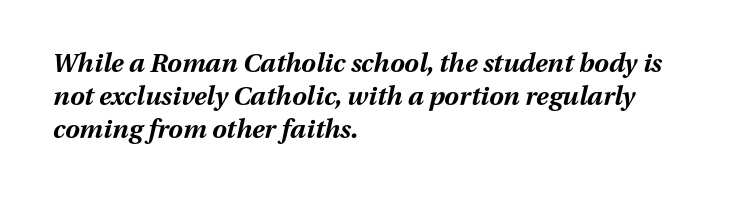
The image shows 26 px bold type, italic (leaning right); set left-aligned, normal line spacing (1.27x), normal letter spacing, not underlined.
